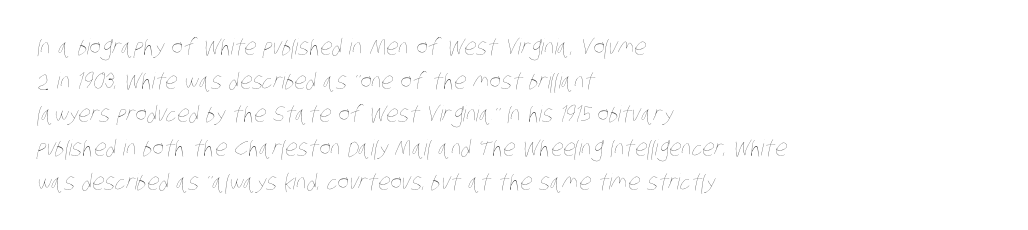
The strokes carry an ordinary text weight at most. Does the copy run flush right? No — it runs flush left. The type is set solid horizontally, with unmodified tracking. Successive baselines arrive at the customary interval. The area under the type is left untouched.
